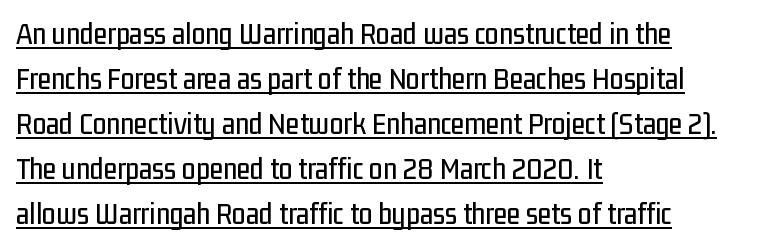
Q: Is the text italic (slanted)? A: No, it is upright.
Q: Is the typeface a serif or a sans-serif typeface? A: Sans-serif.
Q: Is the text underlined? A: Yes.
Q: How is the paragraph aligned? A: Left-aligned.
Q: Is the spacing between letters normal or unusually wide? A: Normal.
Q: Is the spacing between lines tight, normal or loose? A: Normal.
Q: Width (condensed, normal, or wide)? A: Condensed.
Q: Stroke contrast? A: Low.
Q: x-height? A: Medium.
Q: Monospaced? A: No.
